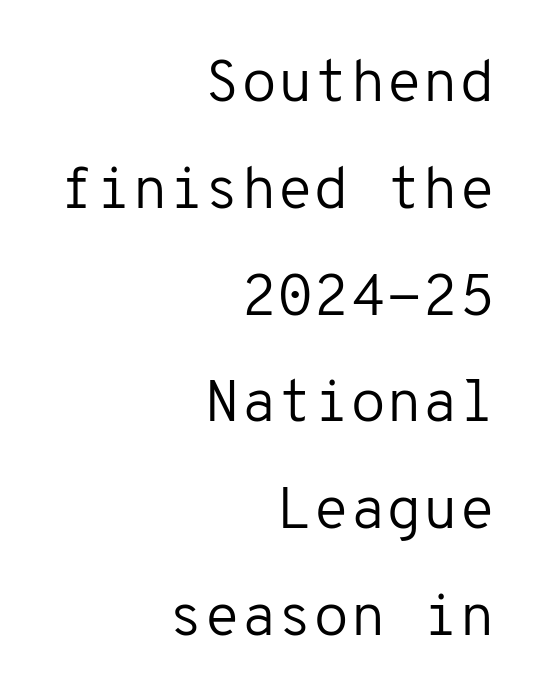
The image shows 59 px regular-weight sans-serif type, upright, monospaced; set right-aligned, line spacing 1.81x, normal letter spacing, not underlined; low stroke contrast and a medium x-height.
